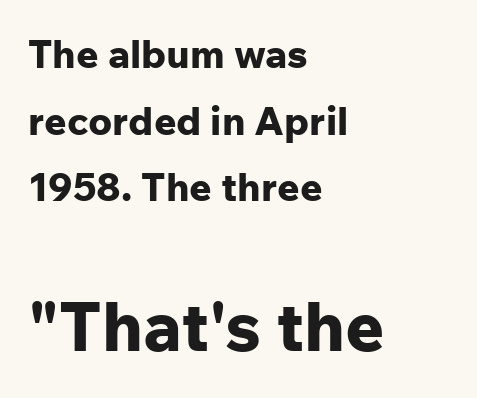
Q: Is the text bold? A: Yes.
Q: Is the text italic (slanted)? A: No, it is upright.
Q: Is the typeface a serif or a sans-serif typeface? A: Sans-serif.
Q: Is the text underlined? A: No.
Q: How is the paragraph aligned? A: Left-aligned.
Q: Is the spacing between letters normal or unusually wide? A: Normal.
Q: Which block of text is set in a larger size, the first (top) or the second (bottom)? A: The second (bottom) one.
Q: Width (condensed, normal, or wide)? A: Normal.
Q: Stroke contrast? A: Low.
Q: x-height? A: Medium.
Q: Monospaced? A: No.
